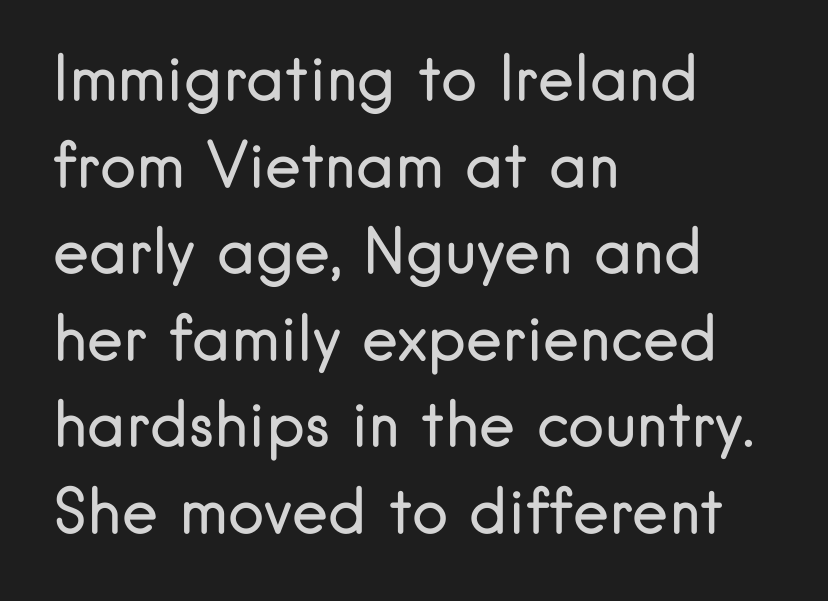
{"serif": "no", "italic": "no", "bold": "no", "weight": "regular", "width": "normal", "stroke_contrast": "low", "x_height": "small", "monospaced": "no", "underline": "no", "align": "left", "line_spacing": "normal", "line_spacing_ratio": 1.42, "letter_spacing": "normal", "letter_spacing_em": 0.0, "glyph_px": 61}
